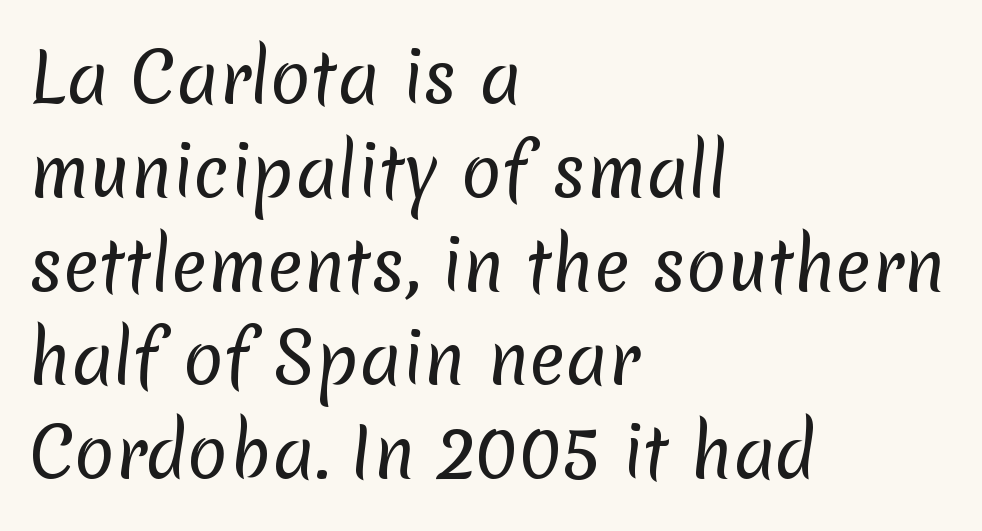
{"serif": "no", "bold": "no", "weight": "regular", "width": "normal", "stroke_contrast": "low", "x_height": "medium", "monospaced": "no", "underline": "no", "align": "left", "line_spacing": "normal", "line_spacing_ratio": 1.4, "letter_spacing": "normal", "letter_spacing_em": 0.0, "glyph_px": 67}
